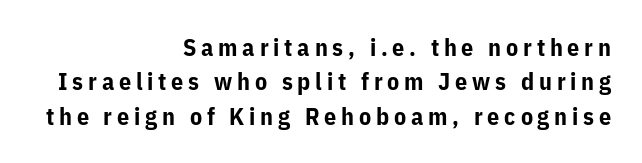
{"italic": "no", "bold": "yes", "underline": "no", "align": "right", "line_spacing": "normal", "line_spacing_ratio": 1.43, "letter_spacing": "wide", "letter_spacing_em": 0.2, "glyph_px": 24}
